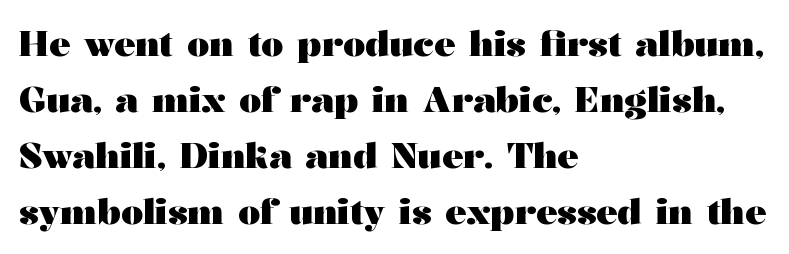
The image shows 35 px heavy, wide serif type, upright; set left-aligned, normal line spacing (1.6x), normal letter spacing, not underlined; medium stroke contrast and a medium x-height.
